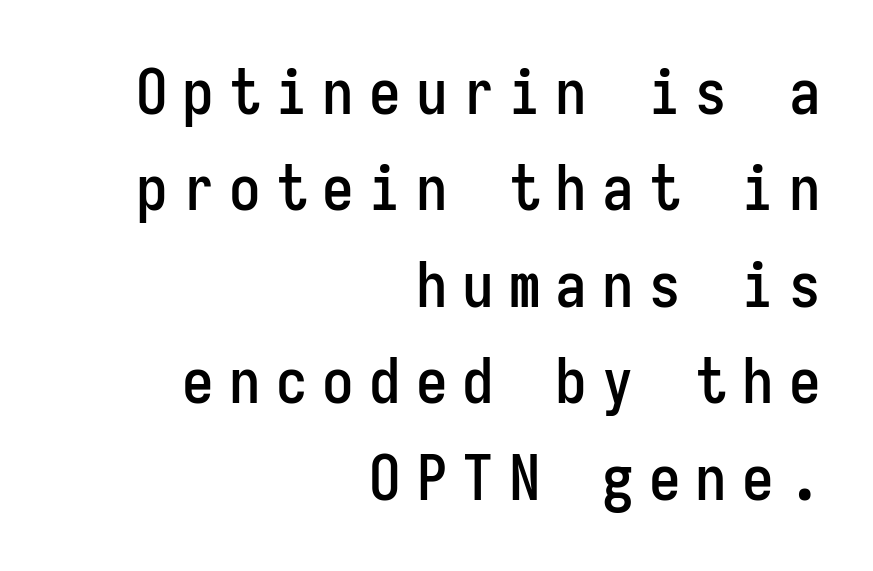
{"serif": "no", "italic": "no", "width": "condensed", "stroke_contrast": "low", "x_height": "medium", "monospaced": "yes", "underline": "no", "align": "right", "line_spacing": "normal", "line_spacing_ratio": 1.53, "letter_spacing": "wide", "letter_spacing_em": 0.24, "glyph_px": 63}
